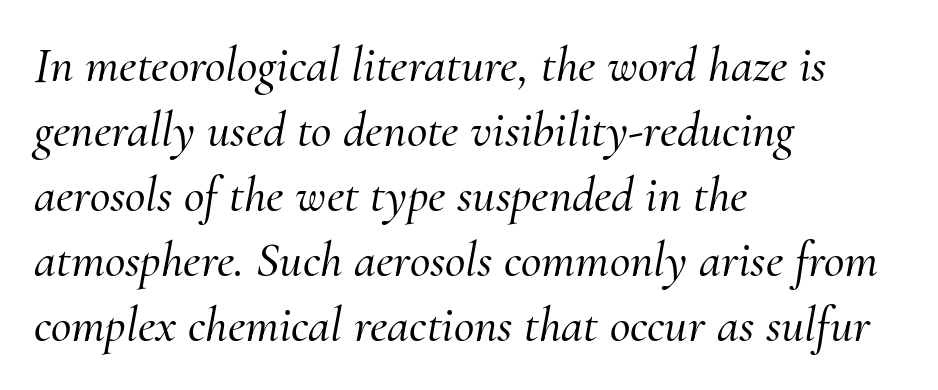
Q: Is the text italic (slanted)? A: Yes, it leans right by about 10 degrees.
Q: Is the typeface a serif or a sans-serif typeface? A: Serif.
Q: Is the text underlined? A: No.
Q: How is the paragraph aligned? A: Left-aligned.
Q: Is the spacing between letters normal or unusually wide? A: Normal.
Q: Is the spacing between lines tight, normal or loose? A: Normal.
Q: Width (condensed, normal, or wide)? A: Normal.
Q: Stroke contrast? A: Medium.
Q: x-height? A: Small.
Q: Monospaced? A: No.
